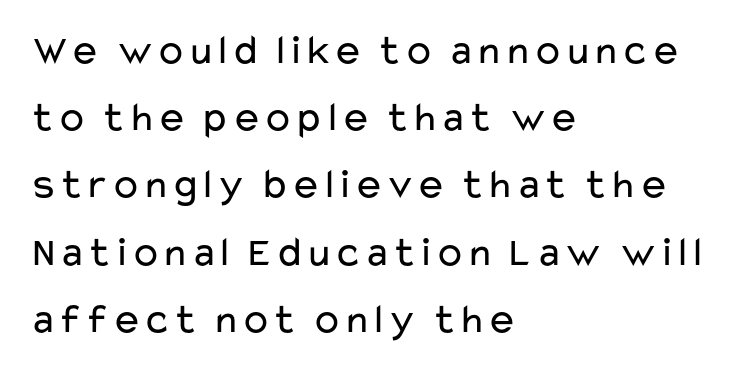
These lines are set flush left with a ragged right edge. Has an underline been added? It has not. Unbolded letterforms with no extra heft. The face used here is proportionally spaced, like ordinary book or web type. In terms of letterspacing, this is plain default setting.
